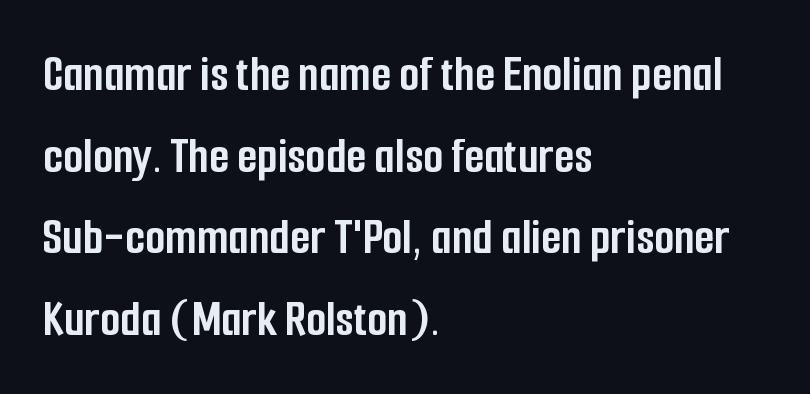
A typesetter would call this leading conventional body-copy spacing. Every row of glyphs begins at an identical x-position on the left. The gaps between neighbouring characters are ordinary and unremarkable. The zone under the glyphs is completely vacant.
